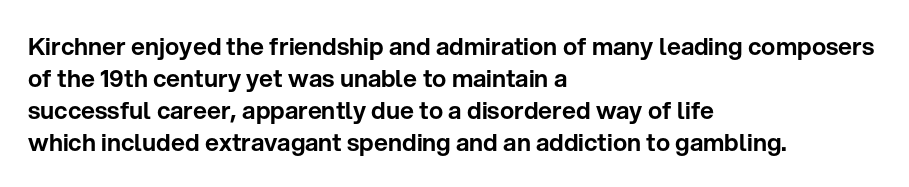
The image shows 24 px text type, upright; set left-aligned, normal line spacing (1.33x), normal letter spacing, not underlined.
